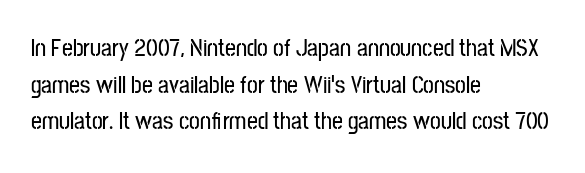
Q: Is the text italic (slanted)? A: No, it is upright.
Q: Is the text underlined? A: No.
Q: How is the paragraph aligned? A: Left-aligned.
Q: Is the spacing between letters normal or unusually wide? A: Normal.
Q: Is the spacing between lines tight, normal or loose? A: Normal.
